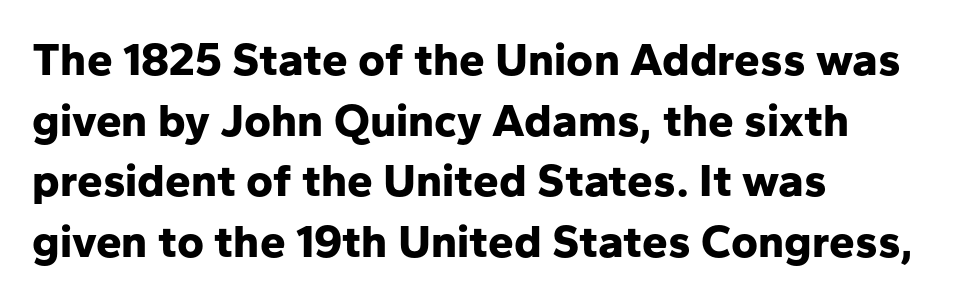
{"serif": "no", "italic": "no", "bold": "yes", "weight": "bold", "width": "normal", "stroke_contrast": "low", "x_height": "medium", "monospaced": "no", "underline": "no", "align": "left", "line_spacing": "normal", "line_spacing_ratio": 1.32, "letter_spacing": "normal", "letter_spacing_em": 0.0, "glyph_px": 46}
